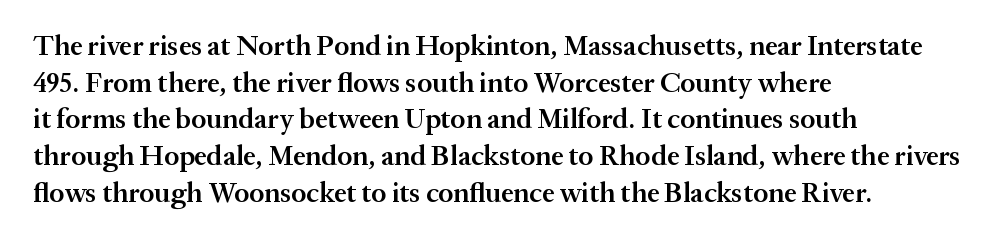
{"serif": "yes", "italic": "no", "bold": "semi", "weight": "semibold", "width": "normal", "stroke_contrast": "medium", "x_height": "medium", "monospaced": "no", "underline": "no", "align": "left", "line_spacing": "normal", "line_spacing_ratio": 1.31, "letter_spacing": "normal", "letter_spacing_em": 0.0, "glyph_px": 28}
